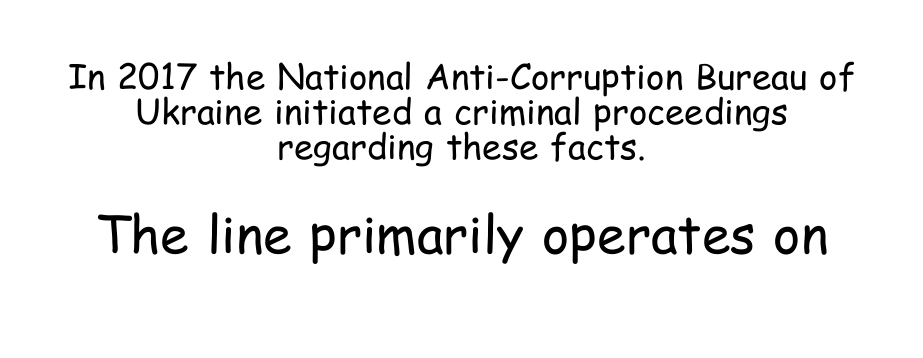
Q: Is the text bold? A: No.
Q: Is the text italic (slanted)? A: No, it is upright.
Q: Is the typeface a serif or a sans-serif typeface? A: Sans-serif.
Q: Is the text underlined? A: No.
Q: How is the paragraph aligned? A: Centered.
Q: Is the spacing between letters normal or unusually wide? A: Normal.
Q: Is the spacing between lines tight, normal or loose? A: Tight.
Q: Which block of text is set in a larger size, the first (top) or the second (bottom)? A: The second (bottom) one.
Q: Width (condensed, normal, or wide)? A: Condensed.
Q: Stroke contrast? A: Low.
Q: x-height? A: Medium.
Q: Monospaced? A: No.
